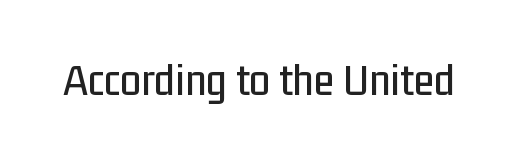
{"serif": "no", "italic": "no", "width": "condensed", "stroke_contrast": "low", "x_height": "medium", "monospaced": "no", "underline": "no", "letter_spacing": "normal", "letter_spacing_em": 0.0, "glyph_px": 47}
